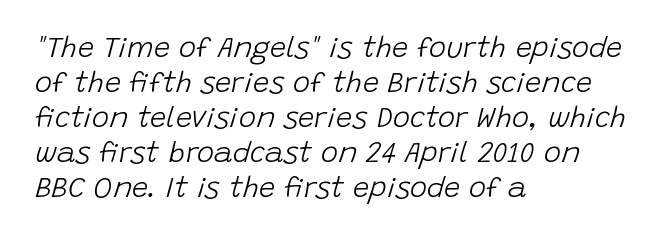
The image shows 29 px light type, italic (leaning right); set left-aligned, line spacing 1.21x, normal letter spacing, not underlined; low stroke contrast and a large x-height.
